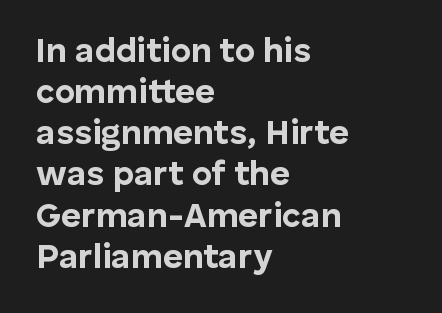
Q: Is the text bold? A: Yes.
Q: Is the text italic (slanted)? A: No, it is upright.
Q: Is the typeface a serif or a sans-serif typeface? A: Sans-serif.
Q: Is the text underlined? A: No.
Q: How is the paragraph aligned? A: Left-aligned.
Q: Is the spacing between letters normal or unusually wide? A: Normal.
Q: Width (condensed, normal, or wide)? A: Normal.
Q: Stroke contrast? A: Low.
Q: x-height? A: Medium.
Q: Monospaced? A: No.
